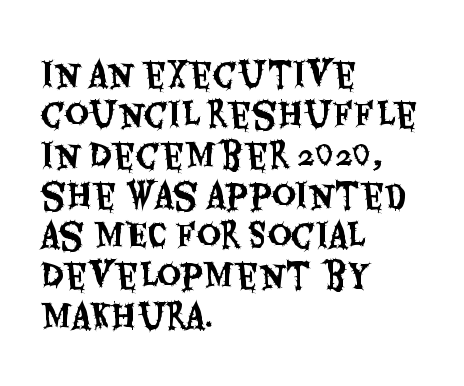
Words appear dense and cohesive because spacing is normal. The paragraph has a hard left edge and a soft right edge. Observe the absence of serifs on each vertical stroke in this sample. Unmarked baselines from the first word to the last. The axis of the letterforms is exactly vertical. Note the varied advance widths — an 'i' is clearly narrower than an 'm'.
